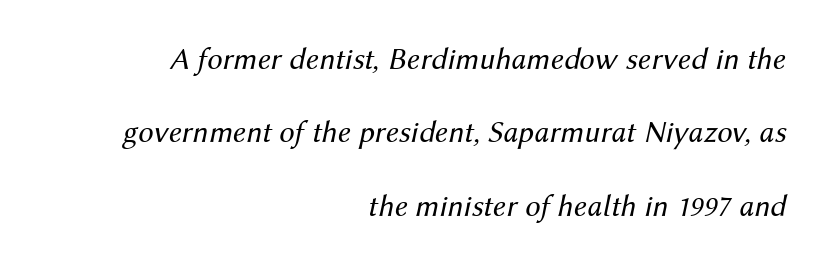
Q: Is the text bold? A: No.
Q: Is the text italic (slanted)? A: Yes, it leans right by about 12 degrees.
Q: Is the text underlined? A: No.
Q: How is the paragraph aligned? A: Right-aligned.
Q: Is the spacing between letters normal or unusually wide? A: Normal.
Q: Is the spacing between lines tight, normal or loose? A: Loose.
Q: Width (condensed, normal, or wide)? A: Normal.
Q: Stroke contrast? A: Medium.
Q: x-height? A: Medium.
Q: Monospaced? A: No.
